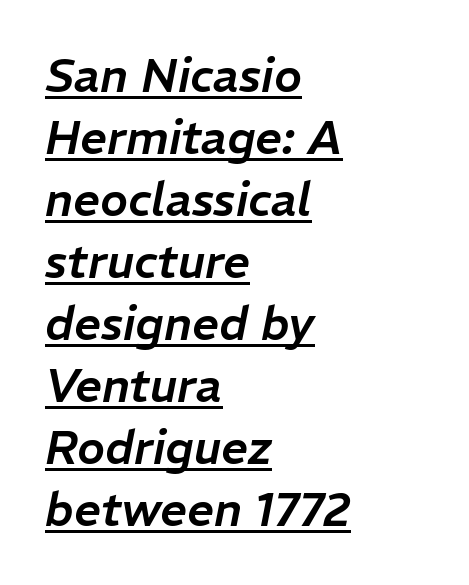
You could not count columns in this text — the font is proportionally spaced. Emphasis is given by a line drawn under the lettering. These lines were composed using italics. The lines sit at an ordinary, default distance from one another. Caption: standard tracking, unaltered. The passage is arranged the way most books set body copy — flush left.
